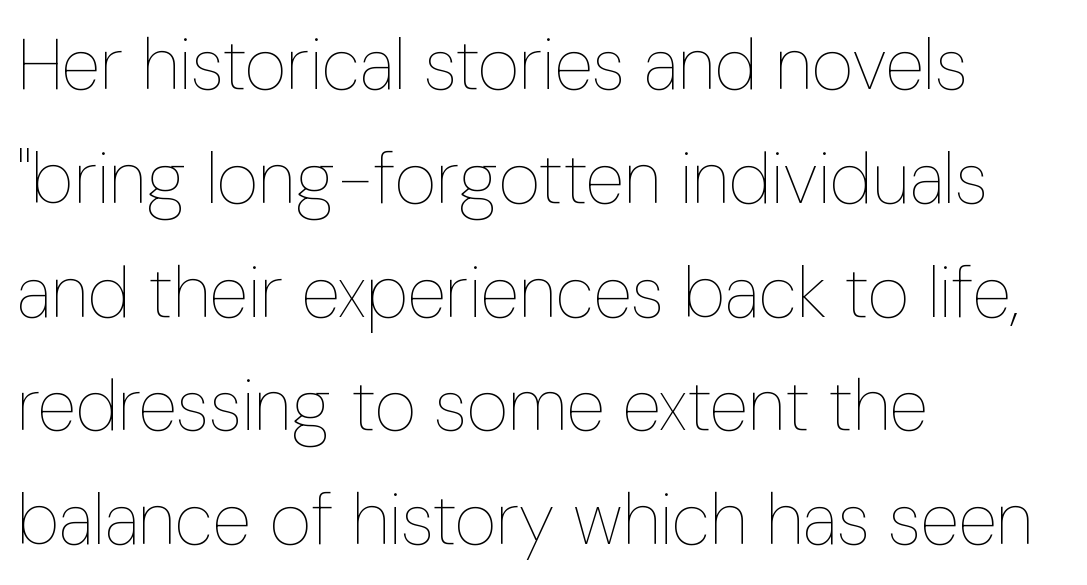
{"italic": "no", "bold": "no", "weight": "thin", "width": "condensed", "stroke_contrast": "low", "x_height": "medium", "monospaced": "no", "underline": "no", "align": "left", "line_spacing": "normal", "line_spacing_ratio": 1.58, "letter_spacing": "normal", "letter_spacing_em": 0.0, "glyph_px": 72}
